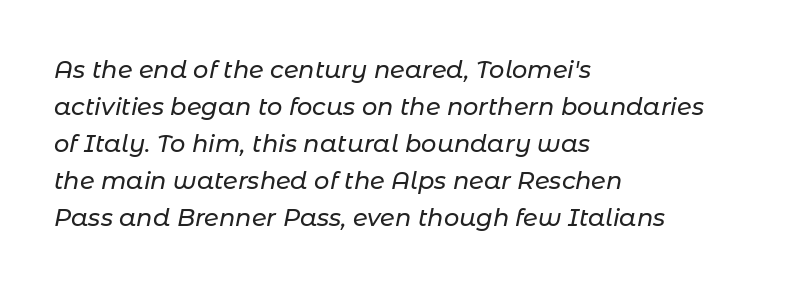
Q: Is the text italic (slanted)? A: Yes, it leans right by about 11 degrees.
Q: Is the text underlined? A: No.
Q: How is the paragraph aligned? A: Left-aligned.
Q: Is the spacing between letters normal or unusually wide? A: Normal.
Q: Is the spacing between lines tight, normal or loose? A: Normal.
